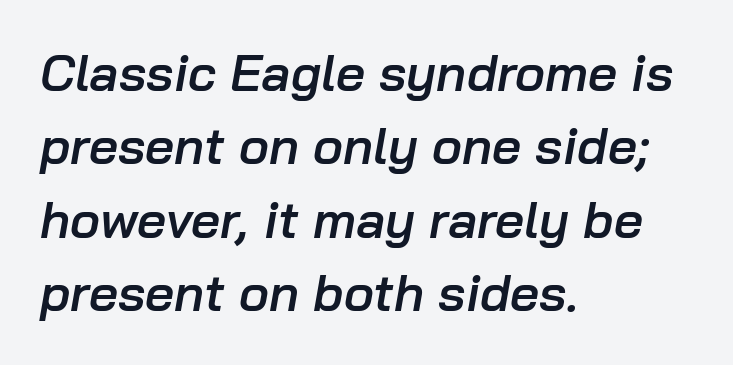
Q: Is the text bold? A: Semi-bold.
Q: Is the text italic (slanted)? A: Yes, it leans right by about 10 degrees.
Q: Is the text underlined? A: No.
Q: How is the paragraph aligned? A: Left-aligned.
Q: Is the spacing between letters normal or unusually wide? A: Normal.
Q: Is the spacing between lines tight, normal or loose? A: Normal.
Q: Width (condensed, normal, or wide)? A: Normal.
Q: Stroke contrast? A: Low.
Q: x-height? A: Medium.
Q: Monospaced? A: No.
